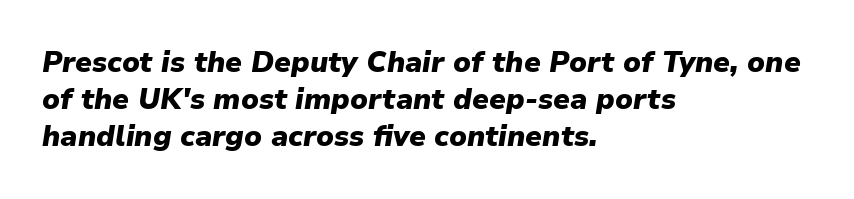
The image shows 29 px heavy type, italic (leaning right); set left-aligned, normal line spacing (1.27x), normal letter spacing, not underlined; low stroke contrast and a medium x-height.
